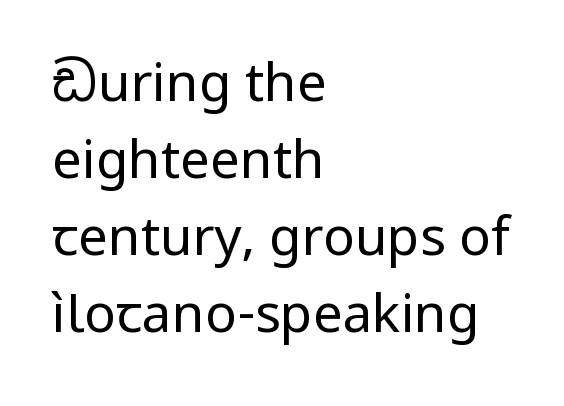
{"serif": "no", "italic": "no", "bold": "no", "weight": "regular", "width": "normal", "stroke_contrast": "low", "x_height": "medium", "monospaced": "no", "underline": "no", "align": "left", "line_spacing": "normal", "line_spacing_ratio": 1.45, "letter_spacing": "normal", "letter_spacing_em": 0.0, "glyph_px": 53}
